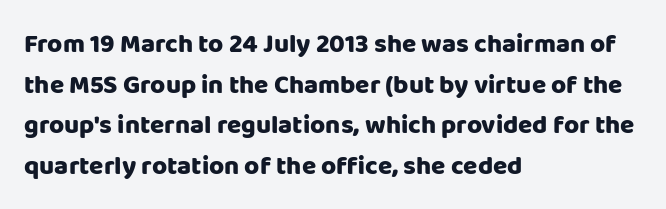
Students, note that the glyphs here touch the page at normal intervals. Lines of text with bare space underneath. Short and long lines alike share a common starting point at left. The font's upright variant was chosen for this text.
